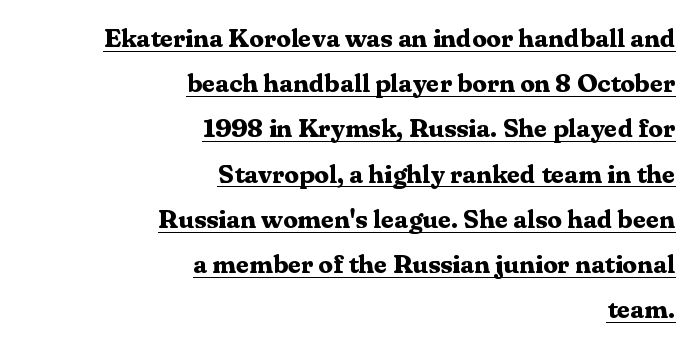
Q: Is the text bold? A: Yes.
Q: Is the text italic (slanted)? A: No, it is upright.
Q: Is the text underlined? A: Yes.
Q: How is the paragraph aligned? A: Right-aligned.
Q: Is the spacing between letters normal or unusually wide? A: Normal.
